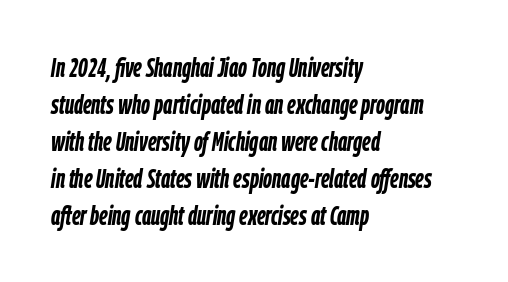
Q: Is the text bold? A: Yes.
Q: Is the text italic (slanted)? A: Yes, it leans right by about 9 degrees.
Q: Is the text underlined? A: No.
Q: How is the paragraph aligned? A: Left-aligned.
Q: Is the spacing between letters normal or unusually wide? A: Normal.
Q: Is the spacing between lines tight, normal or loose? A: Normal.
